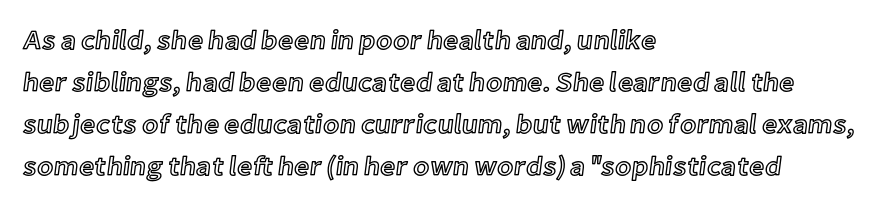
The image shows 27 px text type; set left-aligned, normal line spacing (1.55x), normal letter spacing, not underlined.
